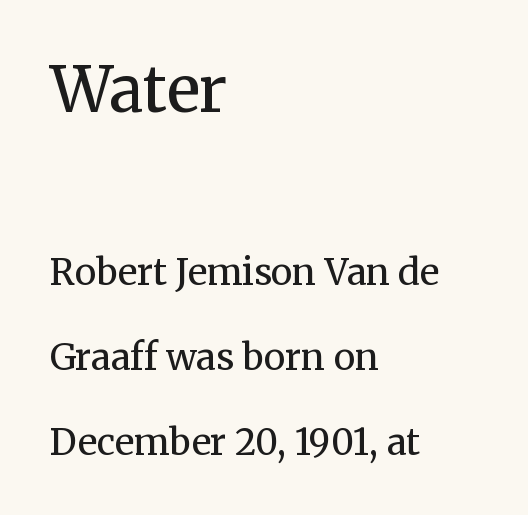
Do the letters lean? They stand straight. The type family on display is of the serif kind. No letter is thick-stroked: the sample isn't bold. The lines are spread far apart with generous leading.
